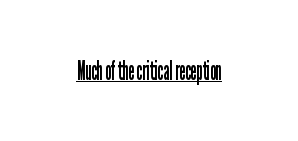
The image shows 26 px text type, upright; set normal letter spacing, underlined.
